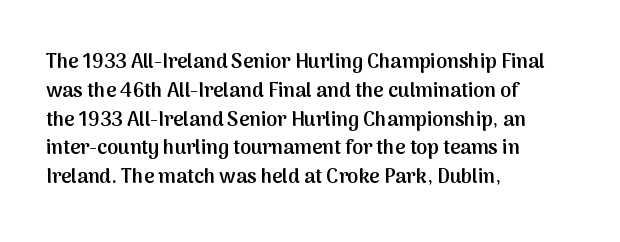
The image shows 20 px text type, upright; set left-aligned, normal line spacing (1.44x), normal letter spacing, not underlined.
